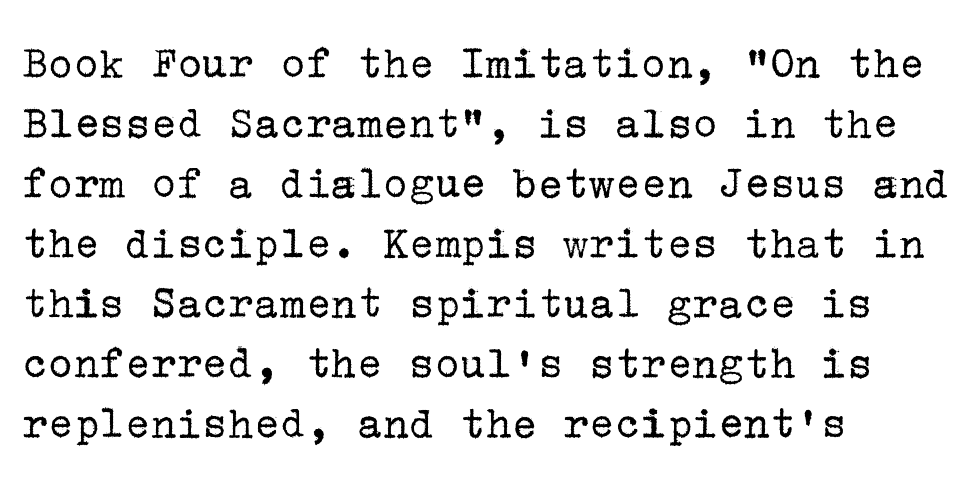
The image shows 48 px regular-weight serif type, upright; set left-aligned, normal line spacing (1.25x), normal letter spacing, not underlined; low stroke contrast and a medium x-height.
